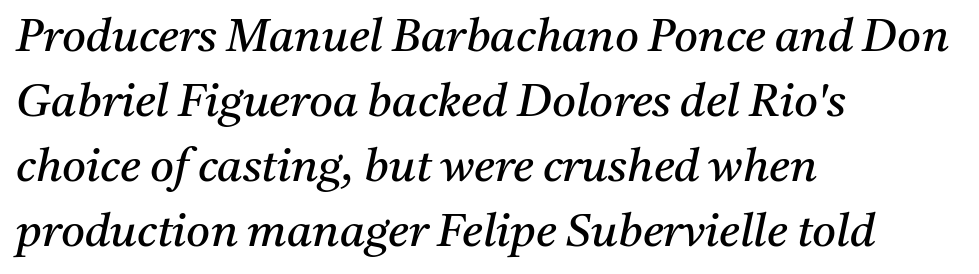
{"serif": "yes", "italic": "yes", "lean": "right", "slant_degrees": 11, "bold": "no", "weight": "regular", "width": "normal", "stroke_contrast": "medium", "x_height": "medium", "monospaced": "no", "underline": "no", "align": "left", "line_spacing": "normal", "line_spacing_ratio": 1.41, "letter_spacing": "normal", "letter_spacing_em": 0.0, "glyph_px": 46}
